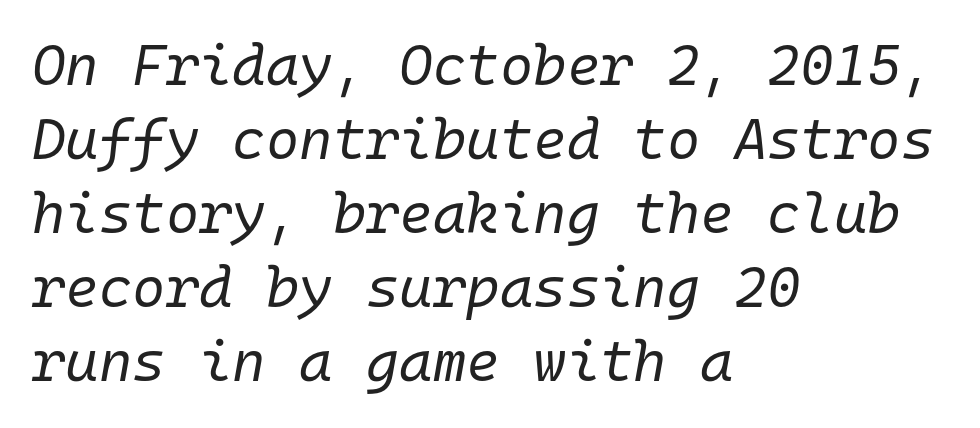
The image shows 57 px regular-weight type, italic (leaning right), monospaced; set left-aligned, normal line spacing (1.3x), normal letter spacing, not underlined; low stroke contrast and a medium x-height.
